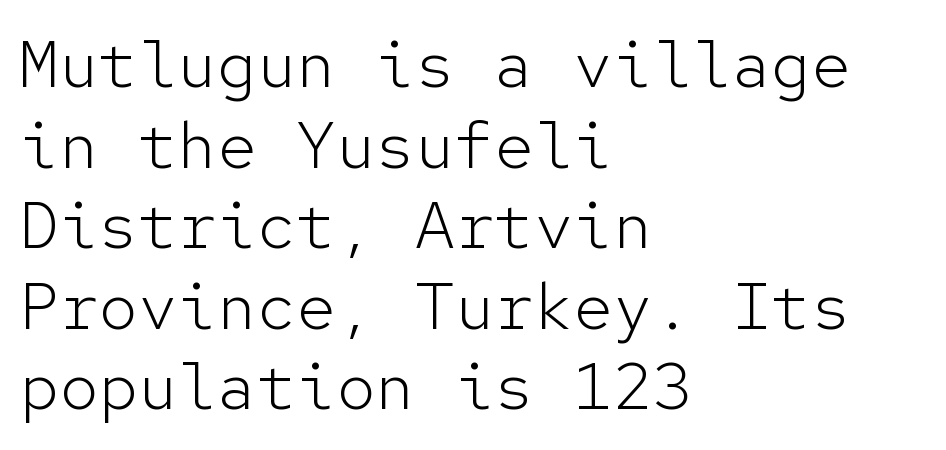
In terms of letterspacing, this is plain default setting. A typesetter would label this face a sans. Weight: in the light-to-regular range. Quick note: not italic, upright. Do the characters align in a grid? Yes, the font is monospaced.
